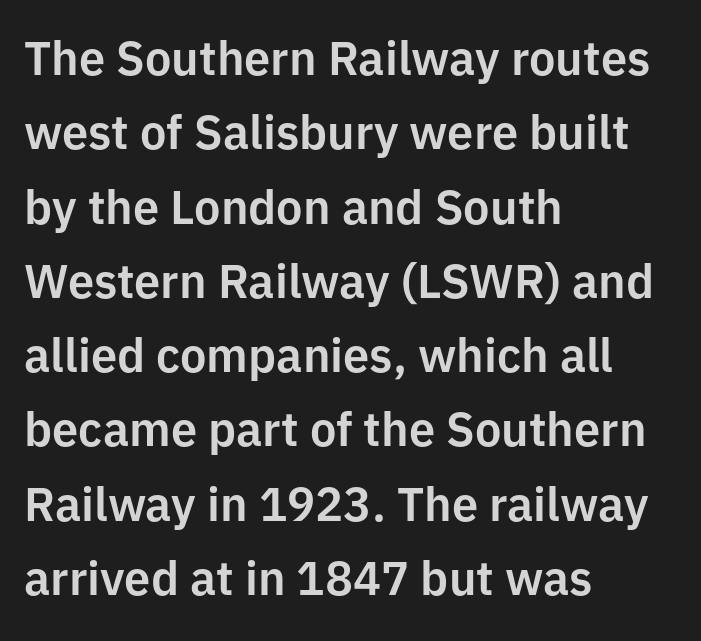
These lines are set flush left with a ragged right edge. This sample has the flowing, uneven cadence of proportional lettering. Each word holds together tightly as a unit, with standard inter-letter gaps. Descender tails drop into unmarked territory.
